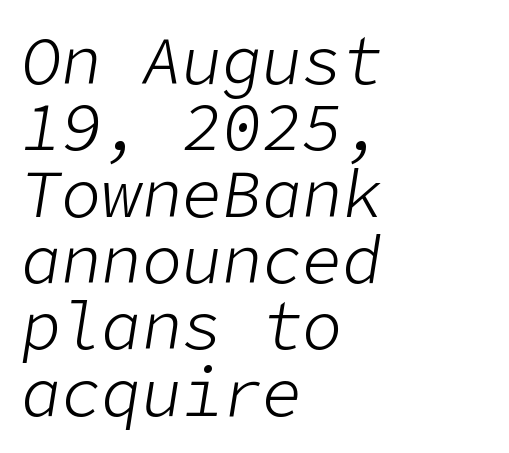
{"italic": "yes", "lean": "right", "slant_degrees": 9, "bold": "no", "weight": "light", "width": "normal", "stroke_contrast": "low", "x_height": "medium", "underline": "no", "align": "left", "line_spacing": "tight", "line_spacing_ratio": 0.99, "letter_spacing": "normal", "letter_spacing_em": 0.0, "glyph_px": 67}
